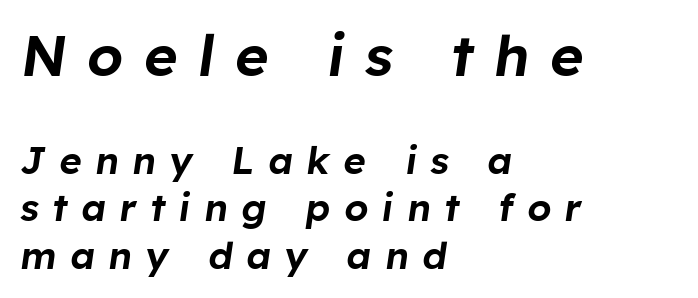
Display-style spreading of the glyphs; the letterfit is very open. You could not count columns in this text — the font is proportionally spaced. Of the two passages, the one on top uses the larger point size. The paragraph shown leans on its left margin. Looking at the ascenders, they clearly lean.
